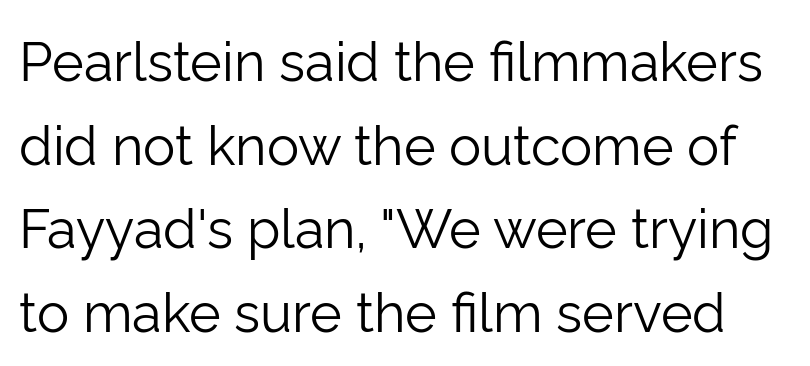
{"serif": "no", "italic": "no", "bold": "no", "weight": "light", "width": "normal", "stroke_contrast": "low", "x_height": "medium", "monospaced": "no", "underline": "no", "line_spacing": "normal", "line_spacing_ratio": 1.55, "letter_spacing": "normal", "letter_spacing_em": 0.0, "glyph_px": 54}
